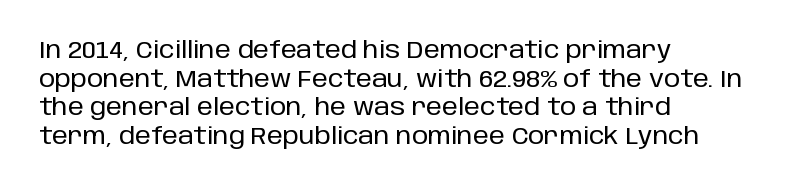
Each line starts at the same left margin while the right side varies. This sample uses plain, unmodified letter spacing. Only glyphs here, with clear space below each row. The letters stand upright; this is a roman face.
